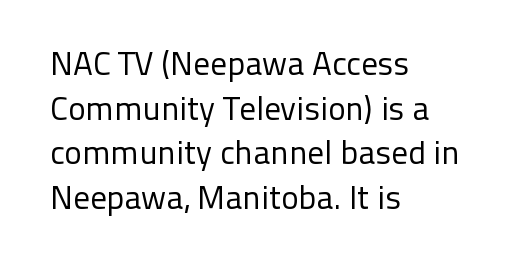
Vertically, the passage feels balanced, rows spaced as you'd expect. The strip under each line holds only bare page. Here the designer chose a conventional face with non-uniform glyph widths. Compared with typical body copy, the letter spacing here is the same. This sample uses a sans-serif face. A quiet, ordinary-to-light weight characterises the typeface.
